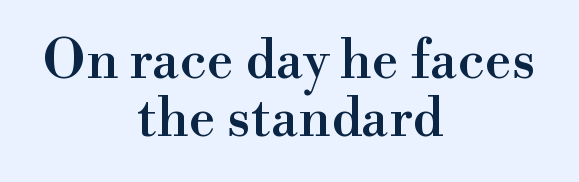
Q: Is the text italic (slanted)? A: No, it is upright.
Q: Is the typeface a serif or a sans-serif typeface? A: Serif.
Q: Is the text underlined? A: No.
Q: How is the paragraph aligned? A: Centered.
Q: Is the spacing between letters normal or unusually wide? A: Normal.
Q: Is the spacing between lines tight, normal or loose? A: Tight.
Q: Width (condensed, normal, or wide)? A: Normal.
Q: Stroke contrast? A: High.
Q: x-height? A: Small.
Q: Monospaced? A: No.
